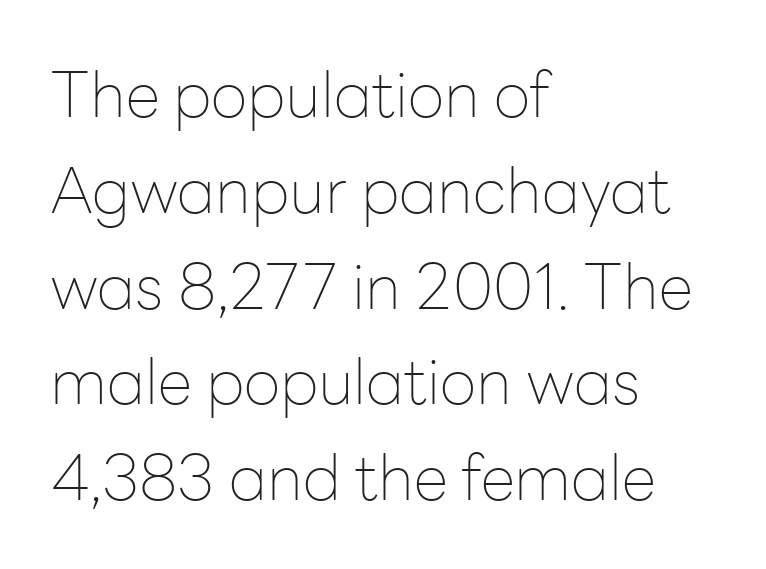
{"serif": "no", "italic": "no", "bold": "no", "weight": "thin", "width": "normal", "stroke_contrast": "low", "x_height": "medium", "monospaced": "no", "underline": "no", "align": "left", "line_spacing": "normal", "line_spacing_ratio": 1.52, "letter_spacing": "normal", "letter_spacing_em": 0.0, "glyph_px": 63}
